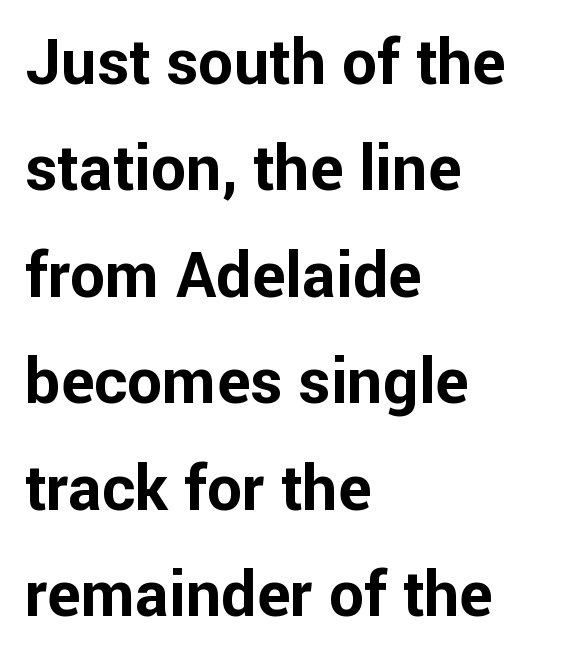
Q: Is the text bold? A: Yes.
Q: Is the text italic (slanted)? A: No, it is upright.
Q: Is the typeface a serif or a sans-serif typeface? A: Sans-serif.
Q: Is the text underlined? A: No.
Q: How is the paragraph aligned? A: Left-aligned.
Q: Is the spacing between letters normal or unusually wide? A: Normal.
Q: Is the spacing between lines tight, normal or loose? A: Normal.
Q: Width (condensed, normal, or wide)? A: Normal.
Q: Stroke contrast? A: Low.
Q: x-height? A: Medium.
Q: Monospaced? A: No.
